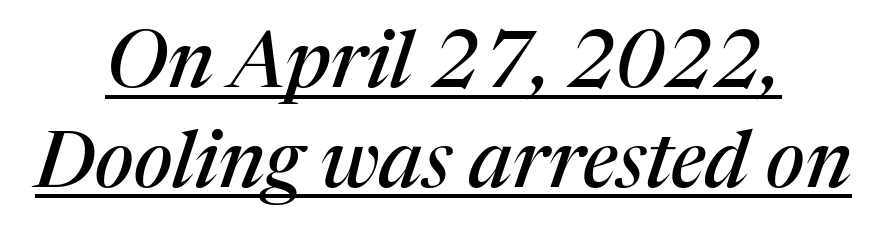
The image shows 79 px serif type, italic (leaning right); set centered, normal line spacing (1.26x), normal letter spacing, underlined; medium stroke contrast and a medium x-height.
